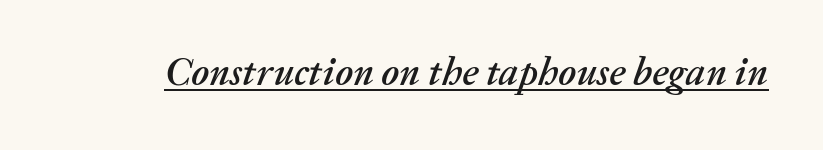
Q: Is the text italic (slanted)? A: Yes, it leans right by about 20 degrees.
Q: Is the text underlined? A: Yes.
Q: Is the spacing between letters normal or unusually wide? A: Normal.
Q: Width (condensed, normal, or wide)? A: Normal.
Q: Stroke contrast? A: Medium.
Q: x-height? A: Medium.
Q: Monospaced? A: No.
